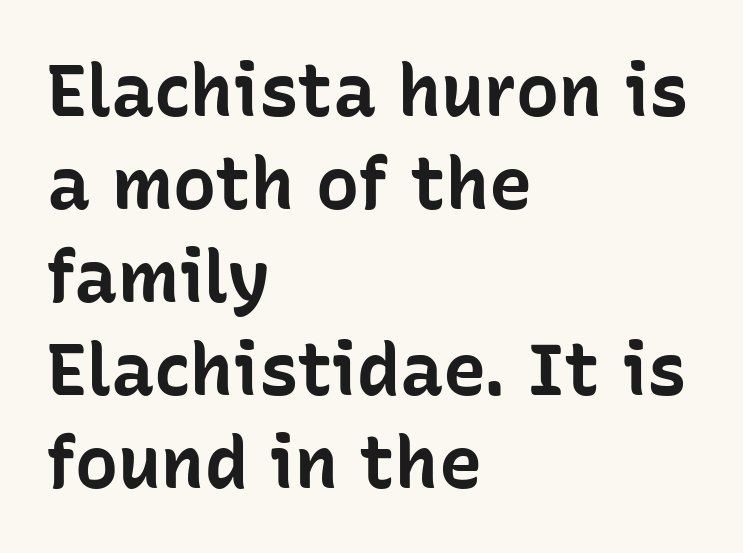
{"serif": "no", "italic": "no", "bold": "yes", "weight": "bold", "width": "normal", "stroke_contrast": "low", "x_height": "medium", "monospaced": "no", "underline": "no", "align": "left", "line_spacing": "normal", "line_spacing_ratio": 1.29, "letter_spacing": "normal", "letter_spacing_em": 0.0, "glyph_px": 72}
